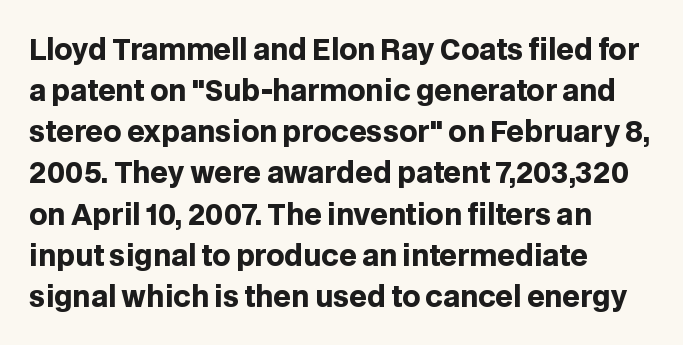
Q: Is the text bold? A: Yes.
Q: Is the text italic (slanted)? A: No, it is upright.
Q: Is the typeface a serif or a sans-serif typeface? A: Sans-serif.
Q: Is the text underlined? A: No.
Q: How is the paragraph aligned? A: Left-aligned.
Q: Is the spacing between letters normal or unusually wide? A: Normal.
Q: Is the spacing between lines tight, normal or loose? A: Normal.
Q: Width (condensed, normal, or wide)? A: Normal.
Q: Stroke contrast? A: Low.
Q: x-height? A: Large.
Q: Monospaced? A: No.
